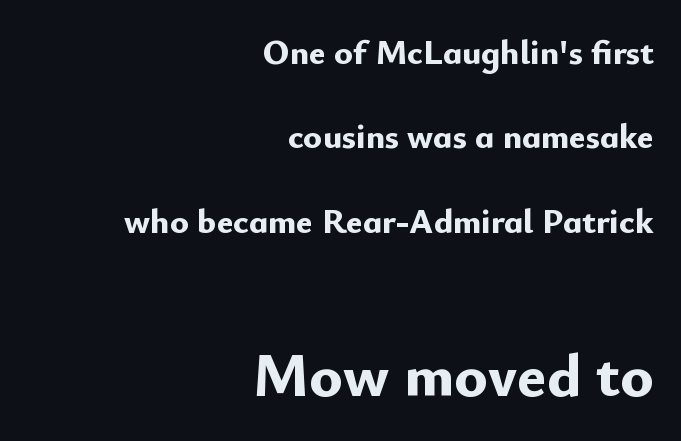
Q: Is the text bold? A: Yes.
Q: Is the text italic (slanted)? A: No, it is upright.
Q: Is the typeface a serif or a sans-serif typeface? A: Sans-serif.
Q: Is the text underlined? A: No.
Q: How is the paragraph aligned? A: Right-aligned.
Q: Is the spacing between letters normal or unusually wide? A: Normal.
Q: Is the spacing between lines tight, normal or loose? A: Loose.
Q: Which block of text is set in a larger size, the first (top) or the second (bottom)? A: The second (bottom) one.
Q: Width (condensed, normal, or wide)? A: Normal.
Q: Stroke contrast? A: Low.
Q: x-height? A: Small.
Q: Monospaced? A: No.
